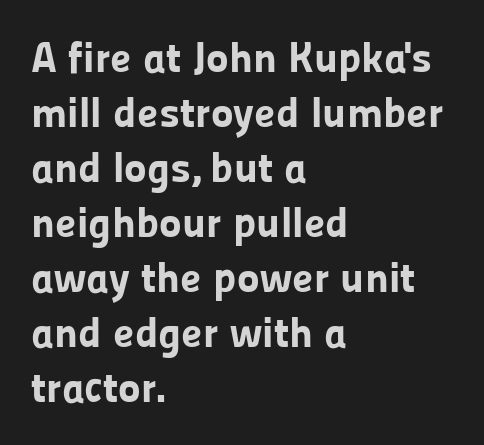
The typesetter chose a ragged-right arrangement here. The rendering uses natural spacing where letterforms have individual widths. Pretty heavy lettering here — definitely bold. The space directly below the letters is spotless. Classification — sans serif.
